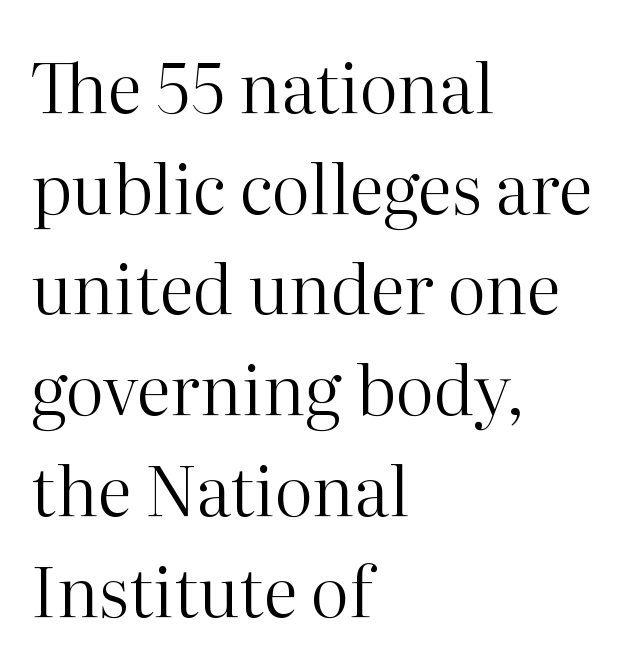
{"serif": "yes", "italic": "no", "bold": "no", "weight": "regular", "width": "normal", "stroke_contrast": "high", "x_height": "medium", "monospaced": "no", "underline": "no", "align": "left", "line_spacing": "normal", "line_spacing_ratio": 1.46, "letter_spacing": "normal", "letter_spacing_em": 0.0, "glyph_px": 69}
